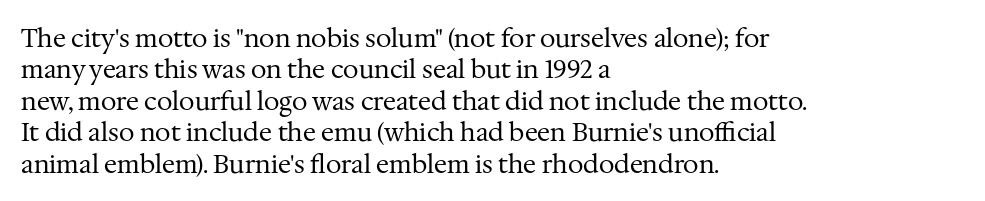
{"italic": "no", "bold": "no", "underline": "no", "align": "left", "line_spacing": "normal", "line_spacing_ratio": 1.26, "letter_spacing": "normal", "letter_spacing_em": 0.0, "glyph_px": 25}
